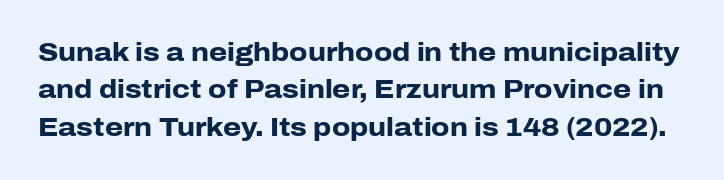
In terms of weight, the rendering is a true, heavy bold. A normal amount of white space separates one row of letters from the next. Honestly, the letter spacing is just normal — you wouldn't notice it. Quick note: not italic, upright.
